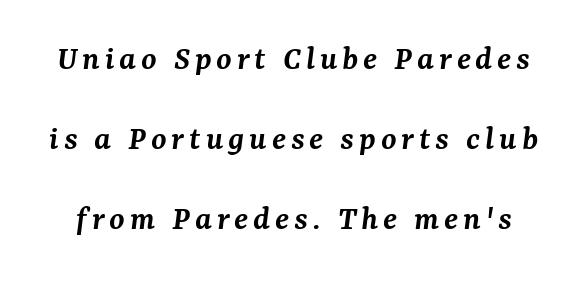
Q: Is the text bold? A: Semi-bold.
Q: Is the text italic (slanted)? A: Yes, it leans right by about 7 degrees.
Q: Is the typeface a serif or a sans-serif typeface? A: Serif.
Q: Is the text underlined? A: No.
Q: Is the spacing between lines tight, normal or loose? A: Loose.
Q: Width (condensed, normal, or wide)? A: Normal.
Q: Stroke contrast? A: Medium.
Q: x-height? A: Medium.
Q: Monospaced? A: No.
